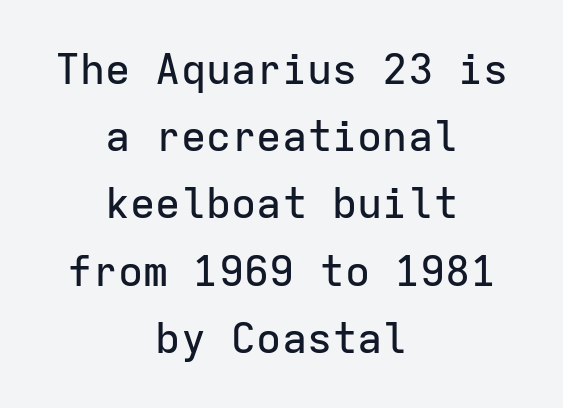
Do the characters align in a grid? Yes, the font is monospaced. Letterform terminals end flat and unadorned throughout the passage. The strip under each line holds only bare page. The rendering uses a moderate line-height, typical for paragraphs.
